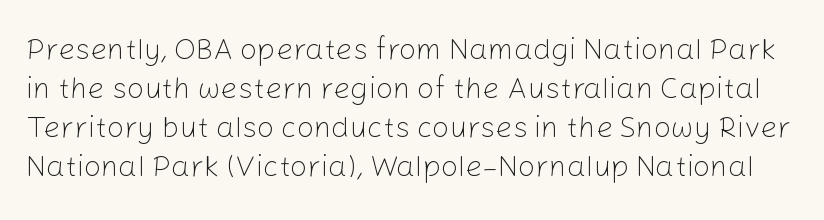
The image shows 30 px light sans-serif type, upright; set normal line spacing (1.3x), normal letter spacing, not underlined; low stroke contrast and a medium x-height.
